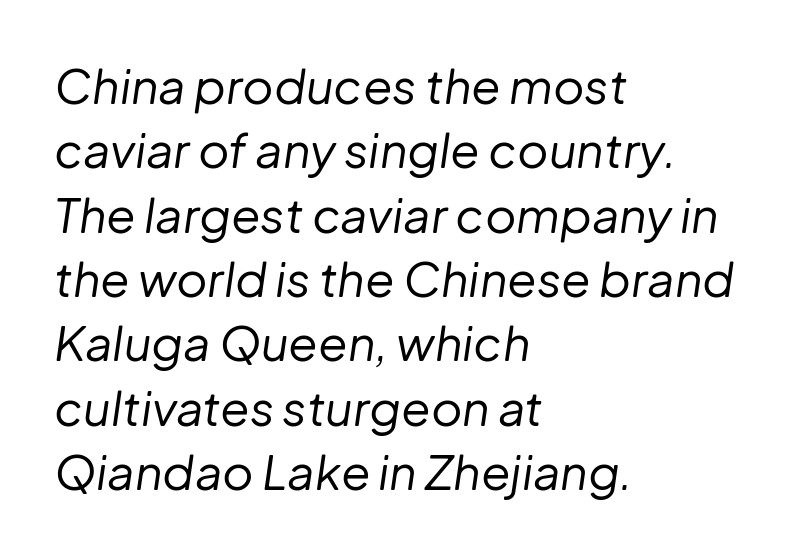
Q: Is the text bold? A: No.
Q: Is the text italic (slanted)? A: Yes, it leans right by about 8 degrees.
Q: Is the text underlined? A: No.
Q: How is the paragraph aligned? A: Left-aligned.
Q: Is the spacing between letters normal or unusually wide? A: Normal.
Q: Is the spacing between lines tight, normal or loose? A: Normal.
Q: Width (condensed, normal, or wide)? A: Normal.
Q: Stroke contrast? A: Low.
Q: x-height? A: Medium.
Q: Monospaced? A: No.
